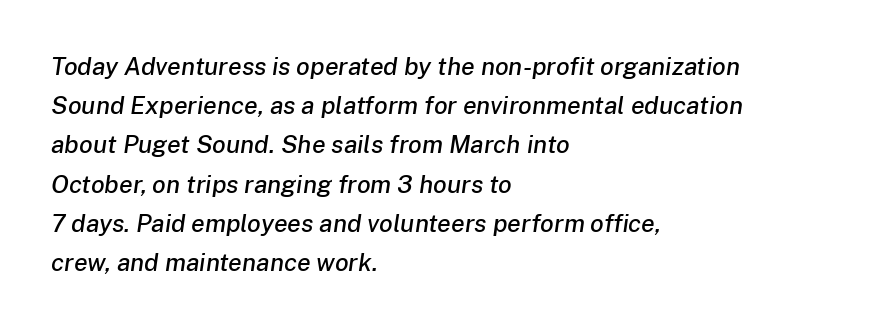
The image shows 25 px text type, italic (leaning right); set left-aligned, normal line spacing (1.57x), normal letter spacing, not underlined.
